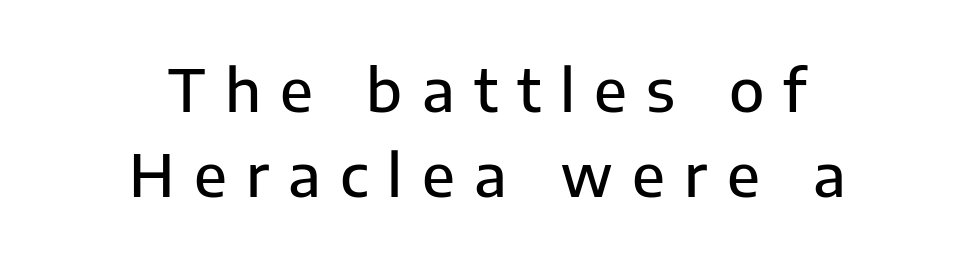
The image shows 58 px semibold sans-serif type, upright; set centered, normal line spacing (1.47x), unusually wide letter spacing (+0.33 em), not underlined; low stroke contrast and a medium x-height.
